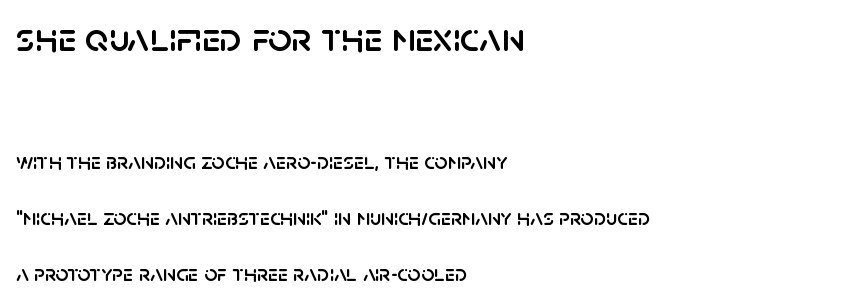
The image shows 41 px sans-serif type, upright; set left-aligned, loose line spacing (2.44x), normal letter spacing, not underlined; the first (top) block is 1.78x larger; low stroke contrast and a large x-height.
